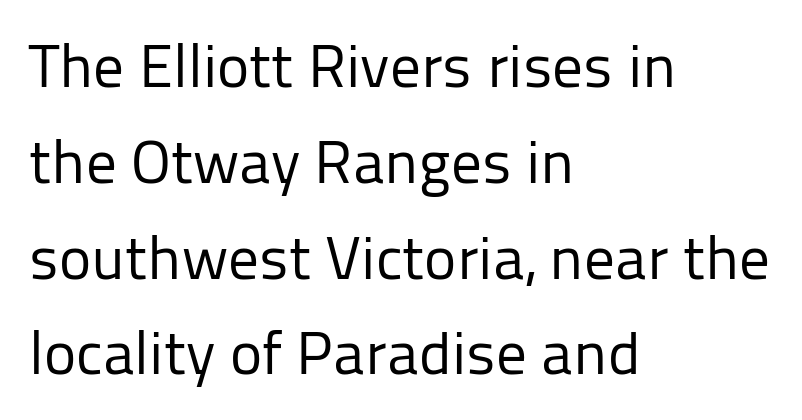
Q: Is the text bold? A: No.
Q: Is the text italic (slanted)? A: No, it is upright.
Q: Is the typeface a serif or a sans-serif typeface? A: Sans-serif.
Q: Is the text underlined? A: No.
Q: How is the paragraph aligned? A: Left-aligned.
Q: Is the spacing between letters normal or unusually wide? A: Normal.
Q: Is the spacing between lines tight, normal or loose? A: Normal.
Q: Width (condensed, normal, or wide)? A: Normal.
Q: Stroke contrast? A: Low.
Q: x-height? A: Medium.
Q: Monospaced? A: No.
